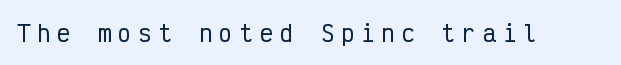
Q: Is the text italic (slanted)? A: No, it is upright.
Q: Is the text underlined? A: No.
Q: Is the spacing between letters normal or unusually wide? A: Unusually wide.
